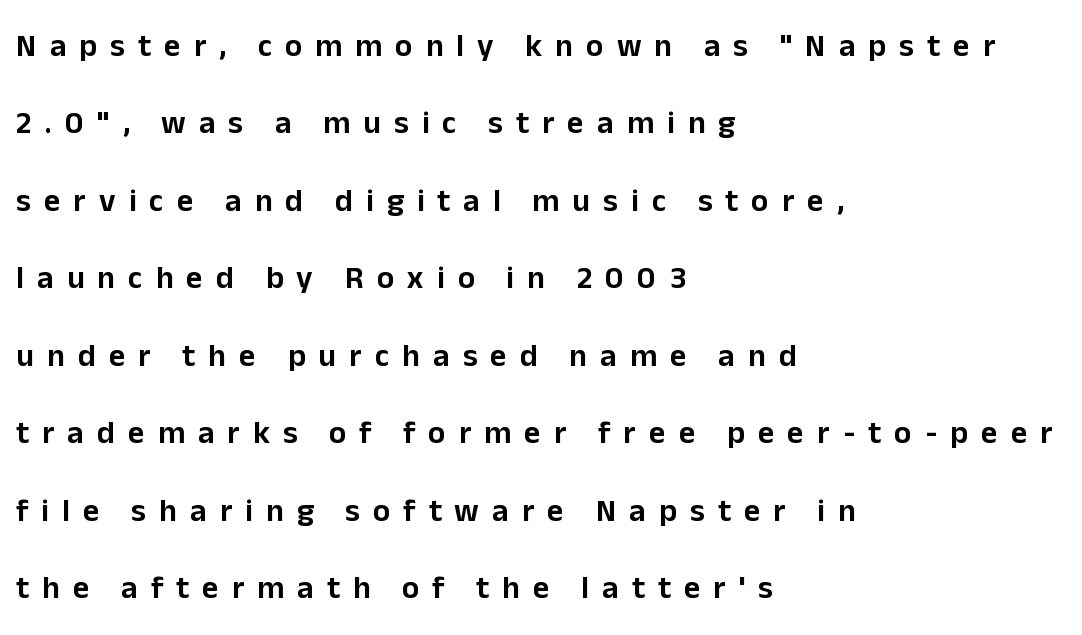
{"serif": "no", "italic": "no", "width": "normal", "stroke_contrast": "low", "x_height": "medium", "monospaced": "no", "underline": "no", "align": "left", "line_spacing": "loose", "line_spacing_ratio": 2.42, "letter_spacing": "wide", "letter_spacing_em": 0.41, "glyph_px": 32}
